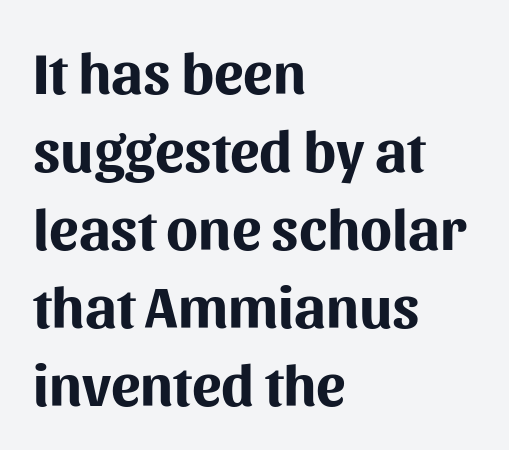
{"serif": "no", "italic": "no", "bold": "yes", "weight": "bold", "width": "normal", "stroke_contrast": "medium", "x_height": "medium", "monospaced": "no", "underline": "no", "align": "left", "line_spacing": "normal", "line_spacing_ratio": 1.32, "letter_spacing": "normal", "letter_spacing_em": 0.0, "glyph_px": 59}
